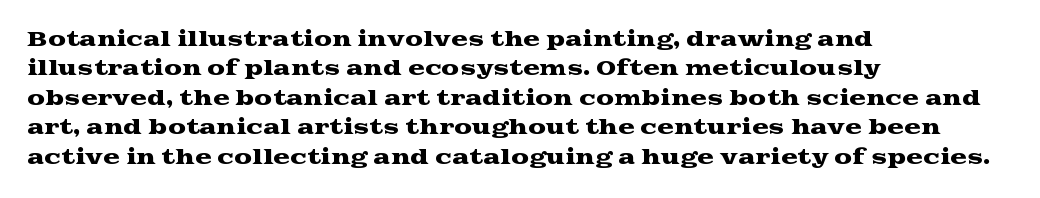
{"italic": "no", "underline": "no", "align": "left", "line_spacing": "normal", "line_spacing_ratio": 1.47, "letter_spacing": "normal", "letter_spacing_em": 0.0, "glyph_px": 20}
